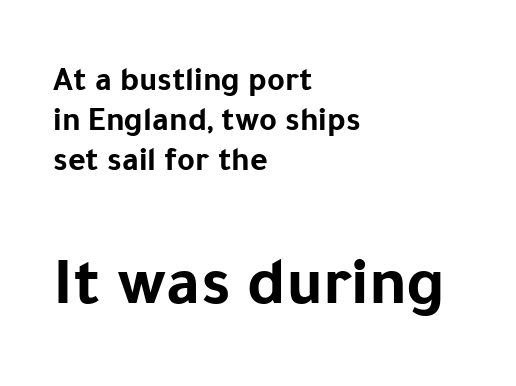
The image shows 69 px bold sans-serif type, upright; set left-aligned, line spacing 1.18x, normal letter spacing, not underlined; the second (bottom) block is 2.03x larger; low stroke contrast and a medium x-height.
